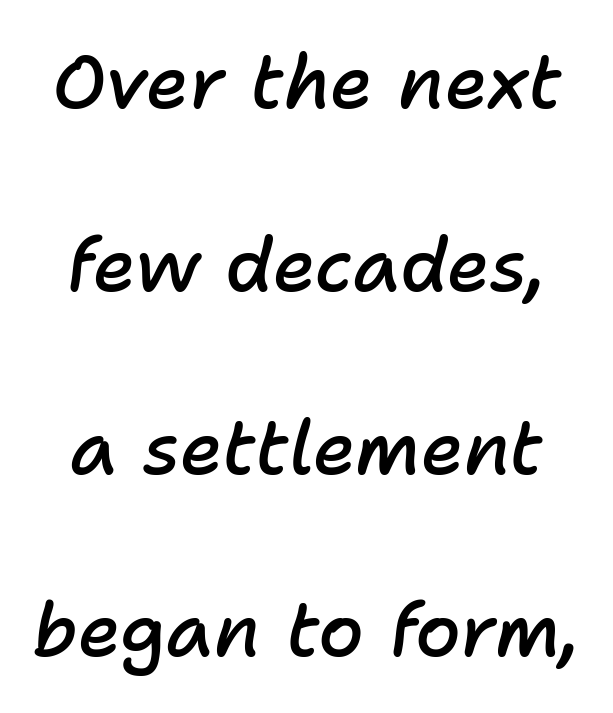
Q: Is the text bold? A: Semi-bold.
Q: Is the text italic (slanted)? A: Yes, it leans right by about 11 degrees.
Q: Is the text underlined? A: No.
Q: Is the spacing between letters normal or unusually wide? A: Normal.
Q: Is the spacing between lines tight, normal or loose? A: Loose.
Q: Width (condensed, normal, or wide)? A: Normal.
Q: Stroke contrast? A: Low.
Q: x-height? A: Medium.
Q: Monospaced? A: No.
